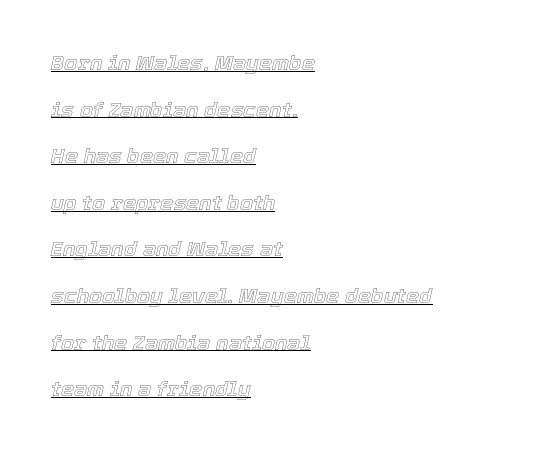
Summary of vertical rhythm: relaxed, with wide interline spacing. What stands out about the letter spacing? Nothing — it is the standard amount. Notice how the passage keeps a crisp vertical edge on the left only. The letters are slanted; this is an italic face. The sample's only ornament is a line tracing under the words.
